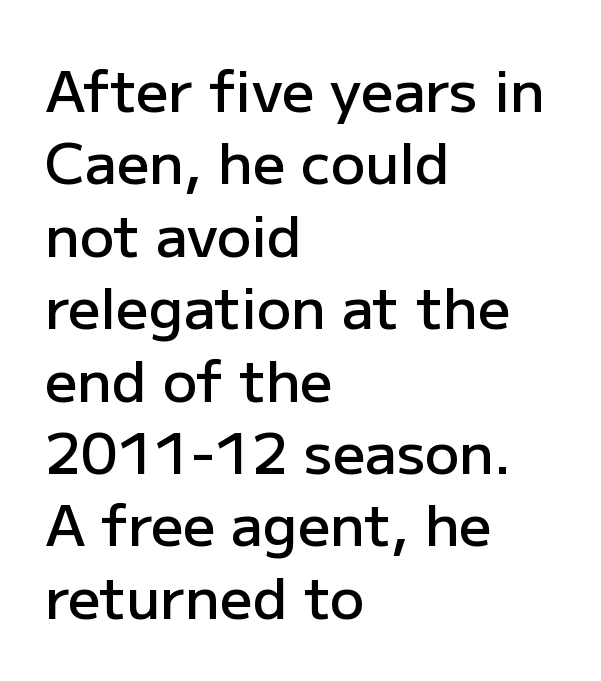
Short note: letters normally spaced. The letters advance in unequal steps, a hallmark of proportional type. In terms of posture, this sample is upright. Stroke terminals: plain, sans-serif. Type without underlining.
